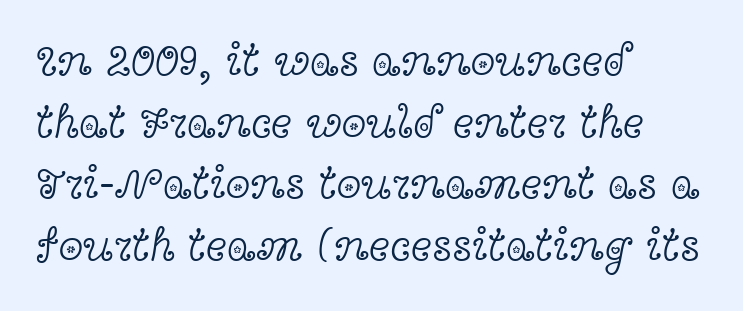
{"serif": "yes", "bold": "no", "weight": "light", "width": "wide", "x_height": "medium", "monospaced": "no", "underline": "no", "align": "left", "line_spacing": "normal", "line_spacing_ratio": 1.37, "letter_spacing": "normal", "letter_spacing_em": 0.0, "glyph_px": 45}
